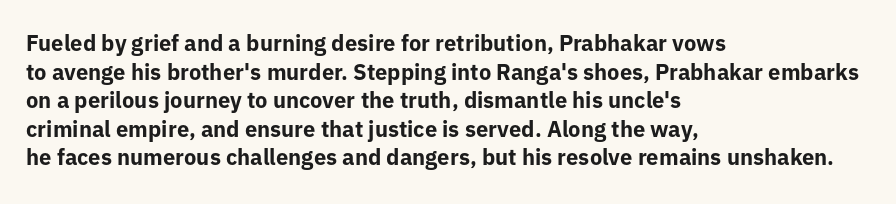
Q: Is the text bold? A: Yes.
Q: Is the text italic (slanted)? A: No, it is upright.
Q: Is the text underlined? A: No.
Q: How is the paragraph aligned? A: Left-aligned.
Q: Is the spacing between letters normal or unusually wide? A: Normal.
Q: Is the spacing between lines tight, normal or loose? A: Normal.
